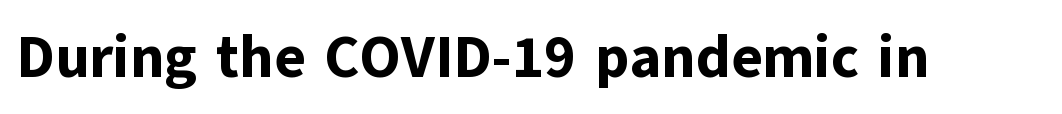
{"serif": "no", "italic": "no", "bold": "yes", "weight": "bold", "width": "normal", "stroke_contrast": "low", "x_height": "medium", "monospaced": "no", "underline": "no", "letter_spacing": "normal", "letter_spacing_em": 0.0, "glyph_px": 59}
